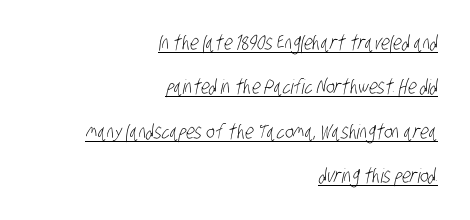
{"bold": "no", "underline": "yes", "align": "right", "line_spacing": "loose", "line_spacing_ratio": 2.22, "letter_spacing": "normal", "letter_spacing_em": 0.0, "glyph_px": 20}
